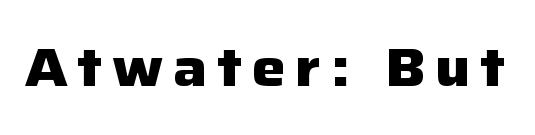
Strong, thick strokes mark this as bold type. The typeface chosen for these lines omits serifs. The foot of each line stays bare and open. A typesetter would call this proportional, since set widths differ per character. Posture: vertical.
